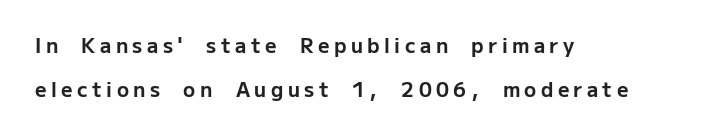
The face used here is rendered with a markedly widened letterfit. Does the weight exceed regular? Yes, all the way to bold. The letters stand upright; this is a roman face. Notice how the passage keeps a crisp vertical edge on the left only. Notice the wide empty band between every row — that's loose leading. The space beneath each line is pristine and unruled.
